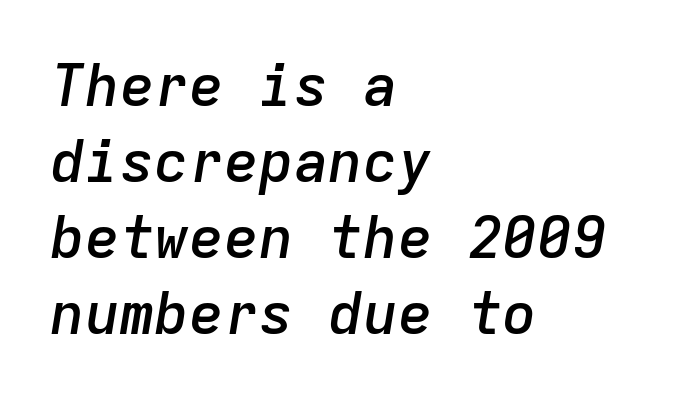
{"italic": "yes", "lean": "right", "slant_degrees": 9, "bold": "semi", "weight": "semibold", "width": "normal", "stroke_contrast": "low", "x_height": "medium", "monospaced": "yes", "underline": "no", "align": "left", "line_spacing": "normal", "line_spacing_ratio": 1.31, "letter_spacing": "normal", "letter_spacing_em": 0.0, "glyph_px": 58}
